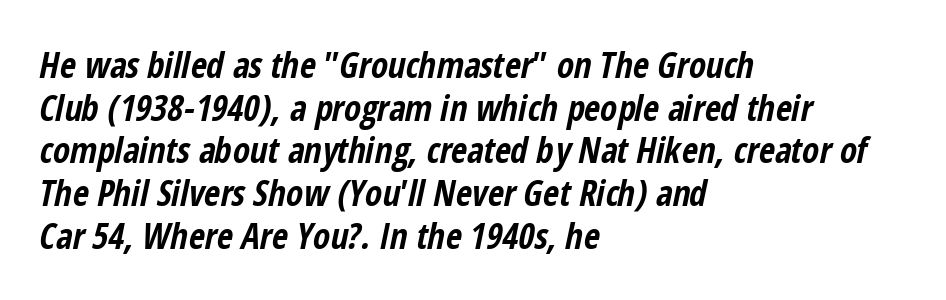
Summary of weight: heavy, a full bold. The face used here is proportionally spaced, like ordinary book or web type. Students, note that the glyphs here touch the page at normal intervals. Emphasis-style slanted type is in use. The lines are quadded left. The string is rendered with underlining switched off.
